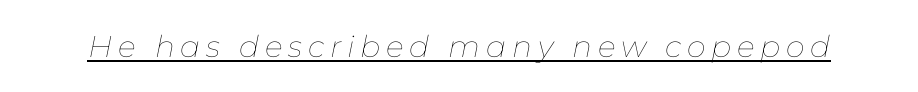
You can tell it's italic because the verticals aren't actually vertical. Each letter keeps its own natural width here, so spacing adapts to shape. The weight tops out at a normal text grade. Students, observe the line beneath the letters — that is underlining.
